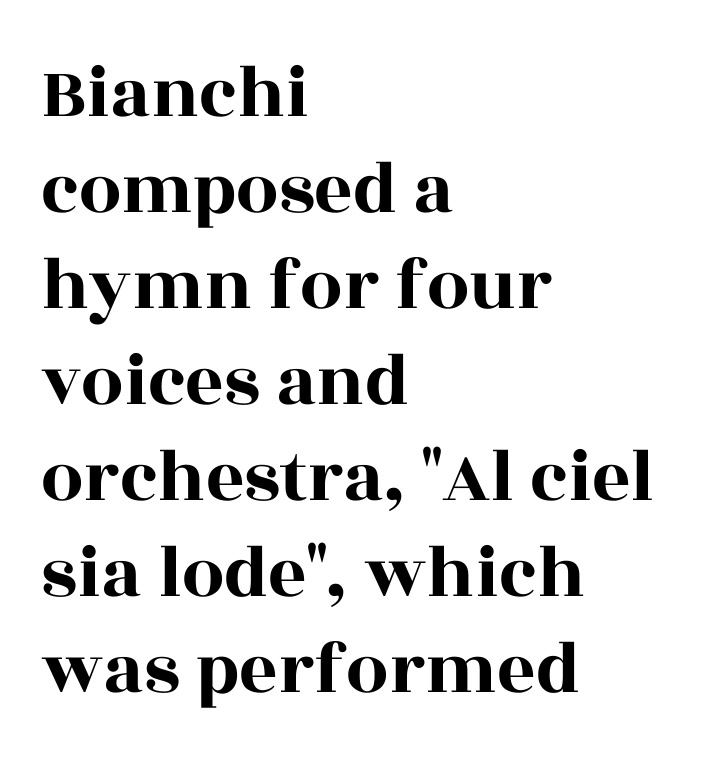
{"serif": "yes", "italic": "no", "width": "wide", "x_height": "large", "monospaced": "no", "underline": "no", "align": "left", "line_spacing": "normal", "line_spacing_ratio": 1.28, "letter_spacing": "normal", "letter_spacing_em": 0.0, "glyph_px": 75}
